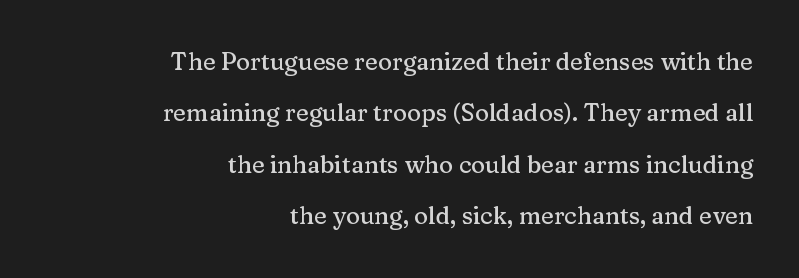
What's the leading like? Stretched, with rows far apart. The setting favours the right margin, as signatures and pull-quotes sometimes do. No italicization has been applied; the sample stays upright. Look at the tracking — it's just the regular setting, nothing added. The foot of each line stays bare and open.
